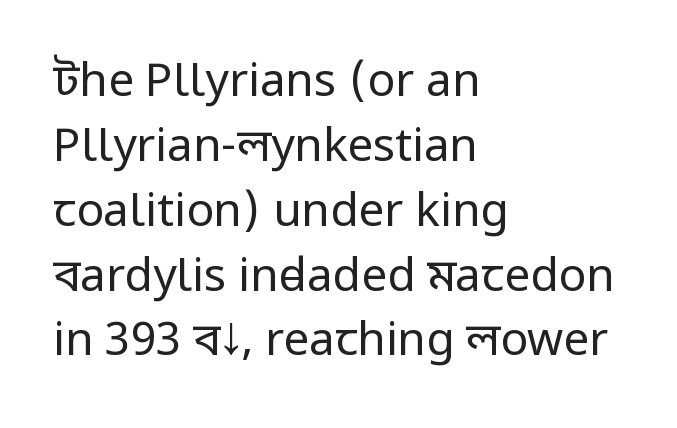
If you measured baseline to baseline, you'd find a middling distance. Observe the ordinary spacing: letters are neighbours, not strangers. The letters advance in unequal steps, a hallmark of proportional type. The passage shown is typeset with a sans-serif family. Italic? Not at all — the glyphs are vertical.
